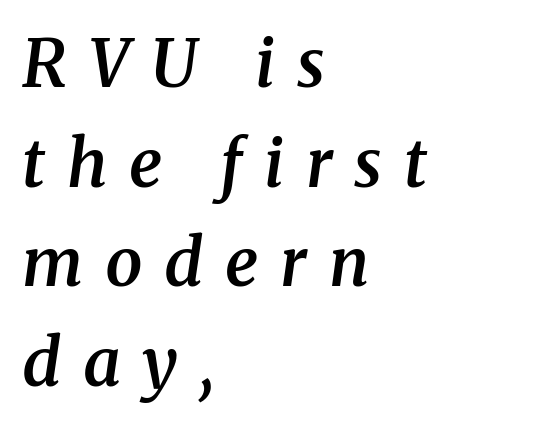
Q: Is the text bold? A: Semi-bold.
Q: Is the text italic (slanted)? A: Yes, it leans right by about 8 degrees.
Q: Is the typeface a serif or a sans-serif typeface? A: Serif.
Q: Is the text underlined? A: No.
Q: How is the paragraph aligned? A: Left-aligned.
Q: Is the spacing between letters normal or unusually wide? A: Unusually wide.
Q: Is the spacing between lines tight, normal or loose? A: Normal.
Q: Width (condensed, normal, or wide)? A: Normal.
Q: Stroke contrast? A: Medium.
Q: x-height? A: Medium.
Q: Monospaced? A: No.
